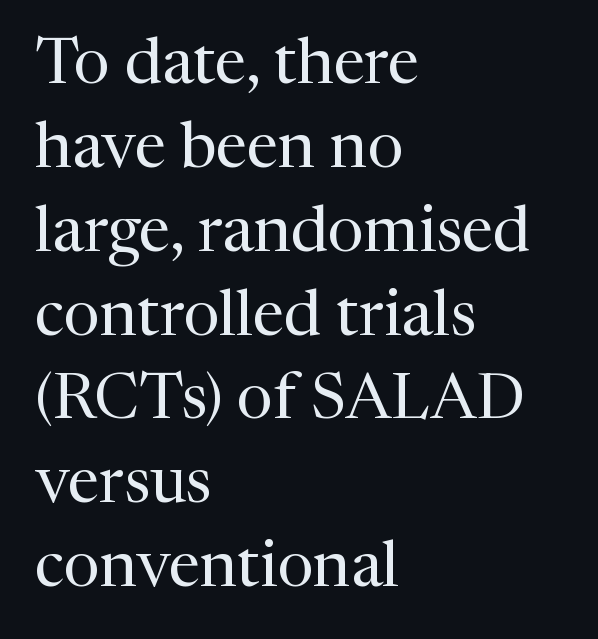
{"serif": "yes", "italic": "no", "bold": "no", "weight": "regular", "width": "normal", "stroke_contrast": "medium", "x_height": "medium", "monospaced": "no", "underline": "no", "align": "left", "line_spacing": "normal", "line_spacing_ratio": 1.31, "letter_spacing": "normal", "letter_spacing_em": 0.0, "glyph_px": 64}
